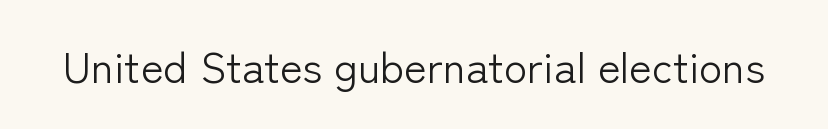
The lettering holds an erect, upright posture throughout. Summary of weight: not heavy and not bold. What stands out about the letter spacing? Nothing — it is the standard amount. The space beneath each line is pristine and unruled.
